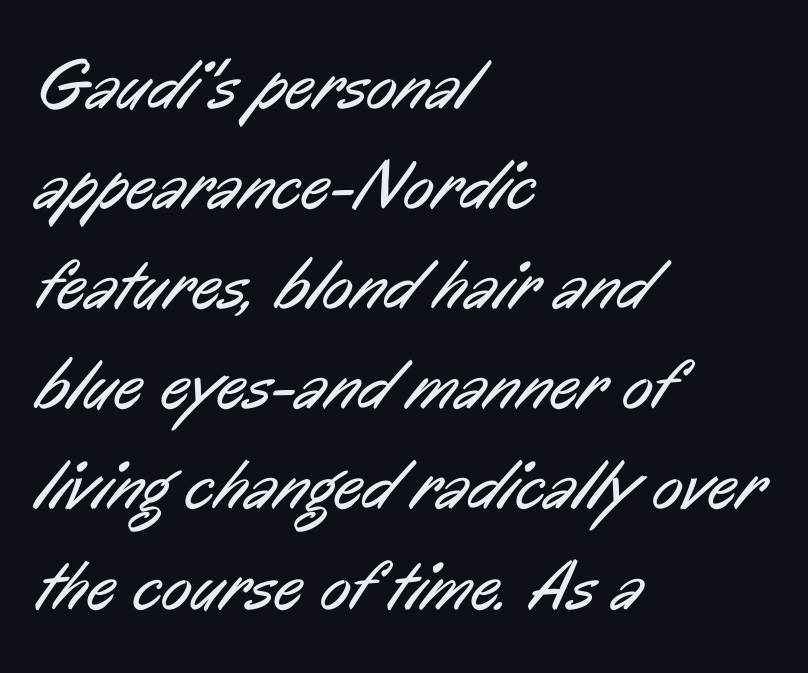
Q: Is the text bold? A: No.
Q: Is the typeface a serif or a sans-serif typeface? A: Sans-serif.
Q: Is the text underlined? A: No.
Q: How is the paragraph aligned? A: Left-aligned.
Q: Is the spacing between letters normal or unusually wide? A: Normal.
Q: Is the spacing between lines tight, normal or loose? A: Normal.
Q: Width (condensed, normal, or wide)? A: Condensed.
Q: Stroke contrast? A: Low.
Q: x-height? A: Medium.
Q: Monospaced? A: No.
